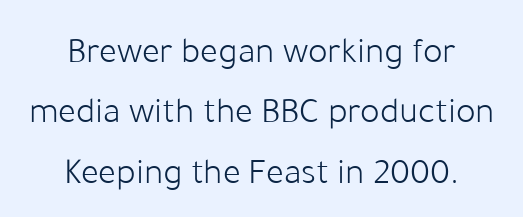
{"serif": "no", "italic": "no", "bold": "no", "weight": "light", "width": "normal", "stroke_contrast": "low", "x_height": "medium", "monospaced": "no", "underline": "no", "align": "center", "line_spacing": "normal", "line_spacing_ratio": 1.63, "letter_spacing": "normal", "letter_spacing_em": 0.0, "glyph_px": 37}
